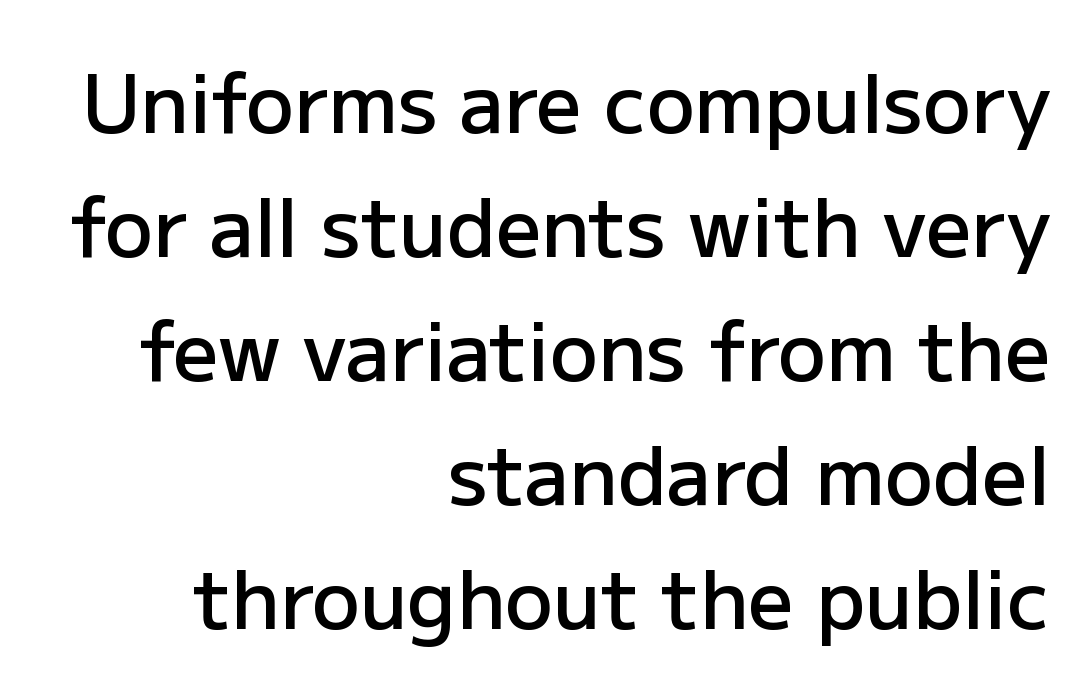
Q: Is the text bold? A: Semi-bold.
Q: Is the text italic (slanted)? A: No, it is upright.
Q: Is the typeface a serif or a sans-serif typeface? A: Sans-serif.
Q: Is the text underlined? A: No.
Q: How is the paragraph aligned? A: Right-aligned.
Q: Is the spacing between letters normal or unusually wide? A: Normal.
Q: Is the spacing between lines tight, normal or loose? A: Normal.
Q: Width (condensed, normal, or wide)? A: Normal.
Q: Stroke contrast? A: Low.
Q: x-height? A: Medium.
Q: Monospaced? A: No.
